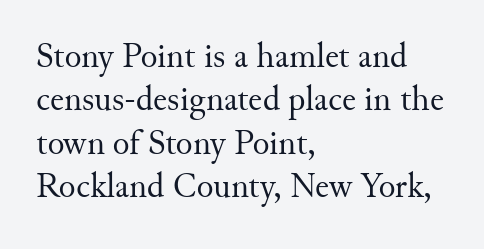
Characters remain perfectly vertical along every line. Spacing verdict: proportional, widths tailored to each character. Letter spacing: default. Where is the straight margin? On the left.
